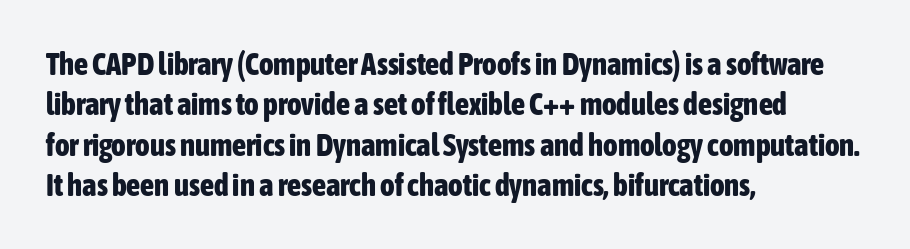
The gap between lines stays unmarked. A typesetter would mark this as roman, not italic. Thick stems and heavy bowls — unmistakably bold. Looks like regular typesetting: each glyph gets only the width it needs.
